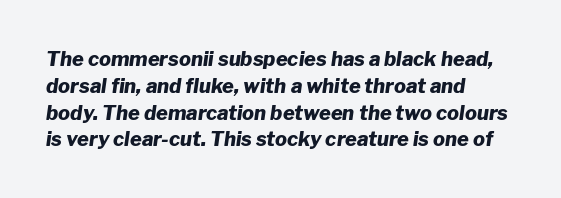
Q: Is the text bold? A: Yes.
Q: Is the text italic (slanted)? A: Yes, it leans right by about 8 degrees.
Q: Is the text underlined? A: No.
Q: How is the paragraph aligned? A: Left-aligned.
Q: Is the spacing between letters normal or unusually wide? A: Normal.
Q: Is the spacing between lines tight, normal or loose? A: Normal.
